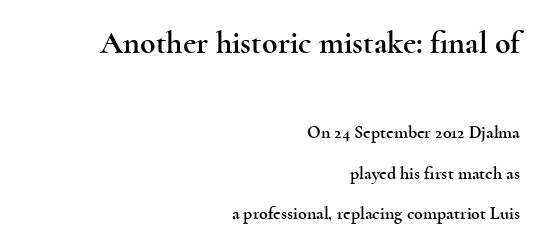
{"serif": "yes", "italic": "no", "width": "wide", "x_height": "small", "monospaced": "no", "underline": "no", "align": "right", "line_spacing": "loose", "line_spacing_ratio": 2.26, "letter_spacing": "normal", "letter_spacing_em": 0.0, "larger_block": "first", "size_ratio": 1.78, "glyph_px": 32}
